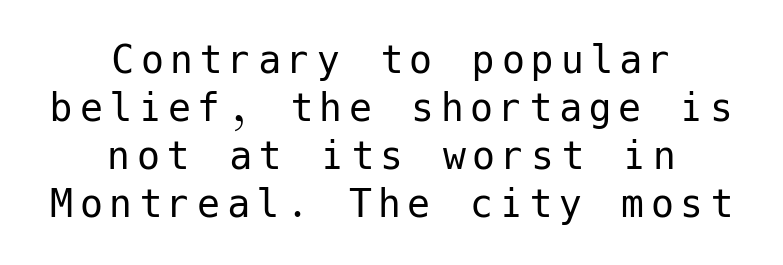
The image shows 46 px regular-weight sans-serif type, upright; set centered, tight line spacing (1.04x), not underlined; low stroke contrast and a medium x-height.
